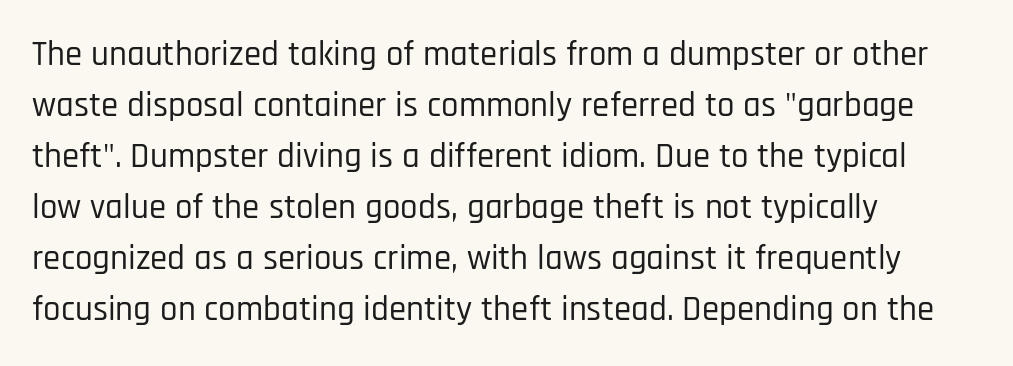
The image shows 35 px condensed sans-serif type, upright; set left-aligned, normal line spacing (1.46x), normal letter spacing, not underlined; low stroke contrast and a large x-height.
